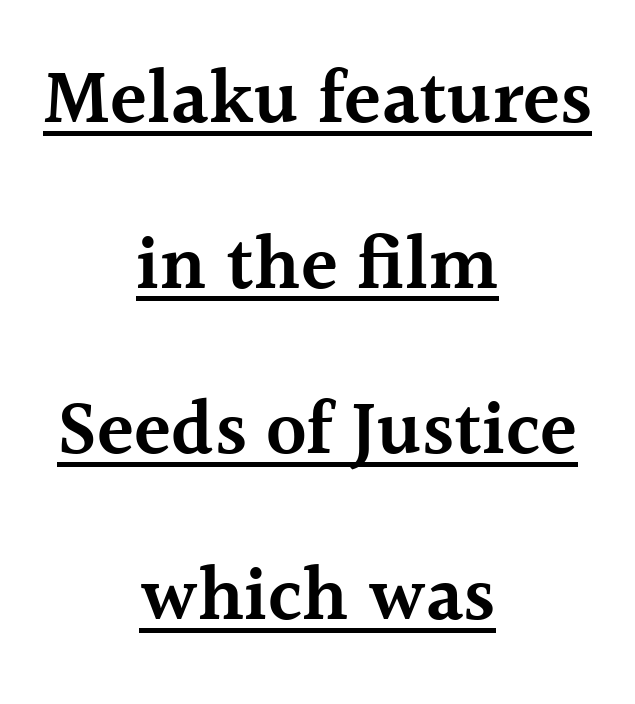
The image shows 76 px semibold serif type, upright; set centered, loose line spacing (2.18x), normal letter spacing, underlined; a medium x-height.
